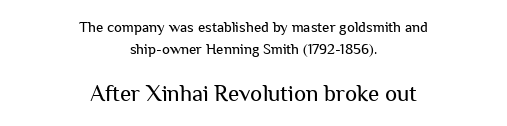
The image shows 23 px text type, upright; set centered, normal line spacing (1.45x), normal letter spacing, not underlined; the second (bottom) block is 1.53x larger.
